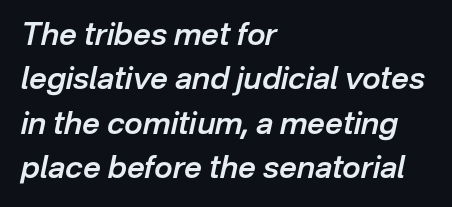
Quick note: italic. The space directly below the letters is spotless. Varying glyph widths throughout — classic text-font behaviour. The font is running at a semibold setting, under full bold.
